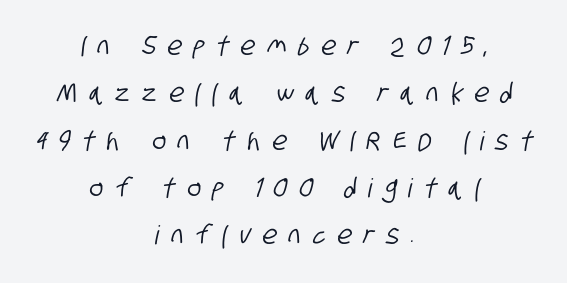
Underlining? Definitely not there. Tracking here is generous; glyphs stand well apart from one another. If you folded the block vertically in half, each line would mirror itself in length.
